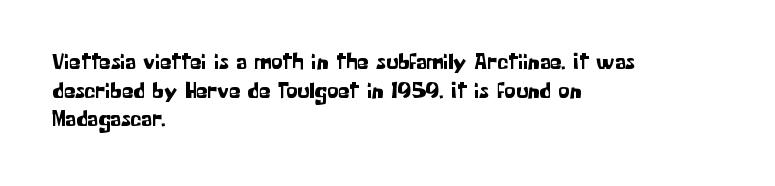
Each line starts at the same left margin while the right side varies. This sample uses plain, unmodified letter spacing. Only glyphs here, with clear space below each row. The letters stand upright; this is a roman face.
